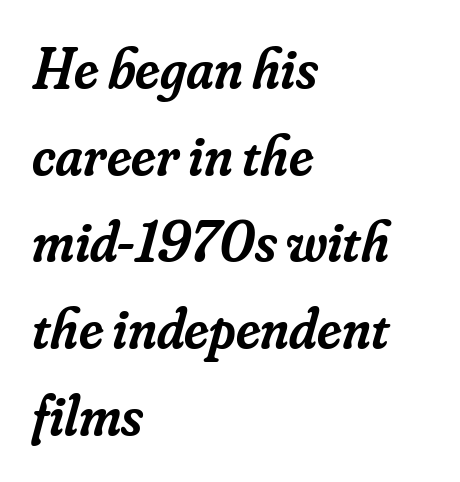
Q: Is the text bold? A: Semi-bold.
Q: Is the text italic (slanted)? A: Yes, it leans right by about 16 degrees.
Q: Is the typeface a serif or a sans-serif typeface? A: Serif.
Q: Is the text underlined? A: No.
Q: How is the paragraph aligned? A: Left-aligned.
Q: Is the spacing between letters normal or unusually wide? A: Normal.
Q: Is the spacing between lines tight, normal or loose? A: Normal.
Q: Width (condensed, normal, or wide)? A: Normal.
Q: Stroke contrast? A: Low.
Q: x-height? A: Small.
Q: Monospaced? A: No.
